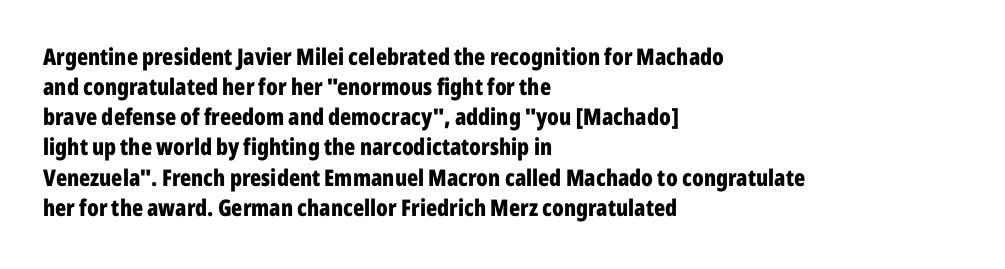
{"italic": "no", "bold": "yes", "underline": "no", "align": "left", "line_spacing": "normal", "line_spacing_ratio": 1.31, "letter_spacing": "normal", "letter_spacing_em": 0.0, "glyph_px": 23}
